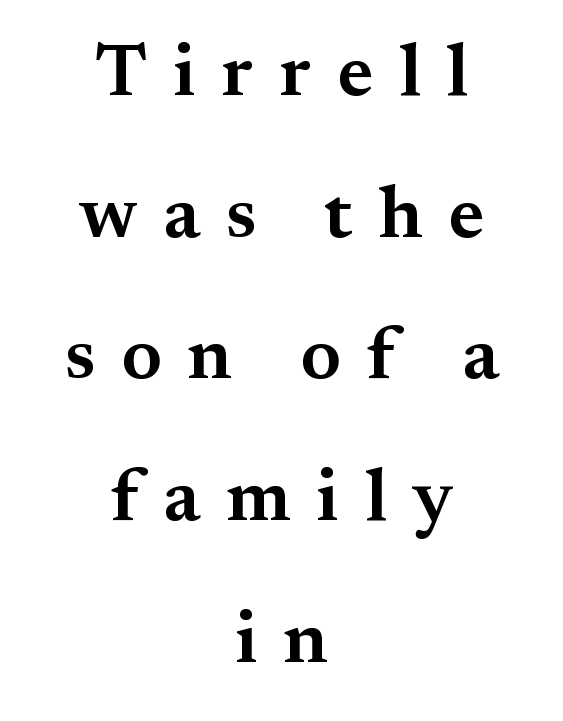
Check where the strokes stop: tiny serifs finish them off. Honestly, the letter spacing is so wide it's the main thing you notice. The letters stand straight up with perfectly vertical stems. Bold? Not quite — semibold, heavier than regular but stopping short. You could not count columns in this text — the font is proportionally spaced. The rag falls on both sides of this text block equally.
